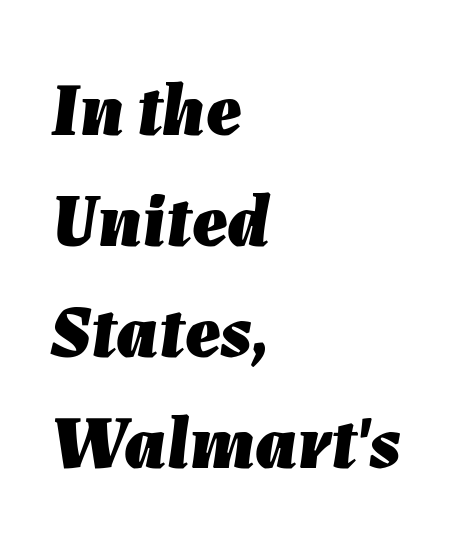
{"italic": "yes", "lean": "right", "slant_degrees": 7, "bold": "yes", "weight": "heavy", "width": "normal", "stroke_contrast": "low", "x_height": "medium", "monospaced": "no", "underline": "no", "align": "left", "line_spacing": "normal", "line_spacing_ratio": 1.5, "letter_spacing": "normal", "letter_spacing_em": 0.0, "glyph_px": 74}
